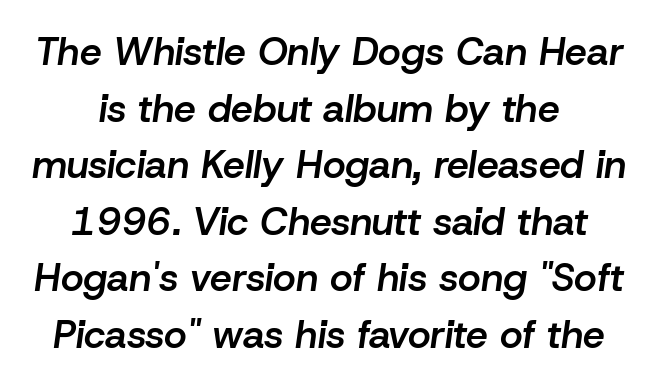
{"italic": "yes", "lean": "right", "slant_degrees": 8, "bold": "semi", "weight": "semibold", "width": "normal", "stroke_contrast": "low", "x_height": "medium", "monospaced": "no", "underline": "no", "line_spacing": "normal", "line_spacing_ratio": 1.45, "letter_spacing": "normal", "letter_spacing_em": 0.0, "glyph_px": 39}
